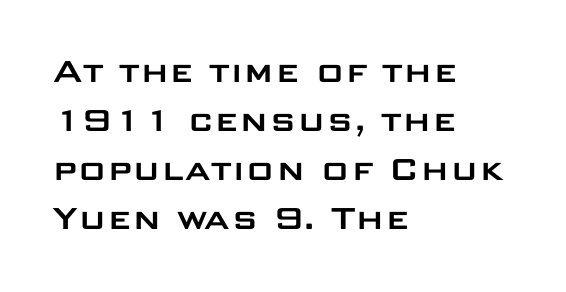
This sample uses plain, unmodified letter spacing. Spacing verdict: proportional, widths tailored to each character. Quick note: interline space is typical. The lines are quadded left. Vertical strokes here are truly vertical. Font category for this specimen: sans-serif.
